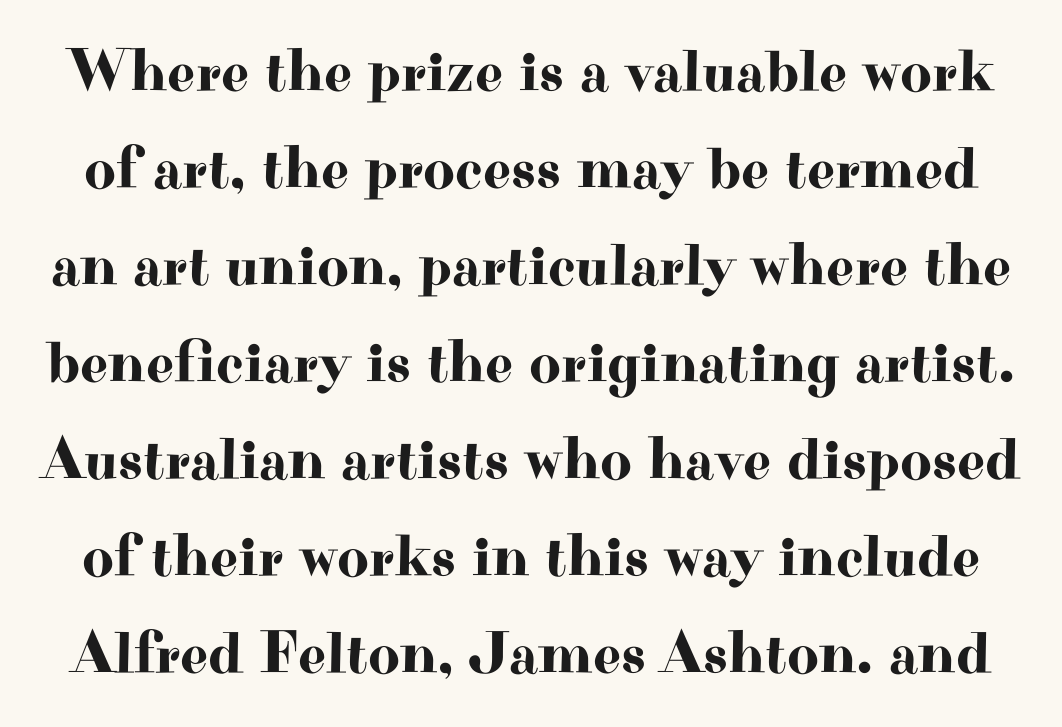
Q: Is the text italic (slanted)? A: No, it is upright.
Q: Is the typeface a serif or a sans-serif typeface? A: Serif.
Q: Is the text underlined? A: No.
Q: Is the spacing between letters normal or unusually wide? A: Normal.
Q: Is the spacing between lines tight, normal or loose? A: Normal.
Q: Width (condensed, normal, or wide)? A: Wide.
Q: Stroke contrast? A: High.
Q: x-height? A: Small.
Q: Monospaced? A: No.
